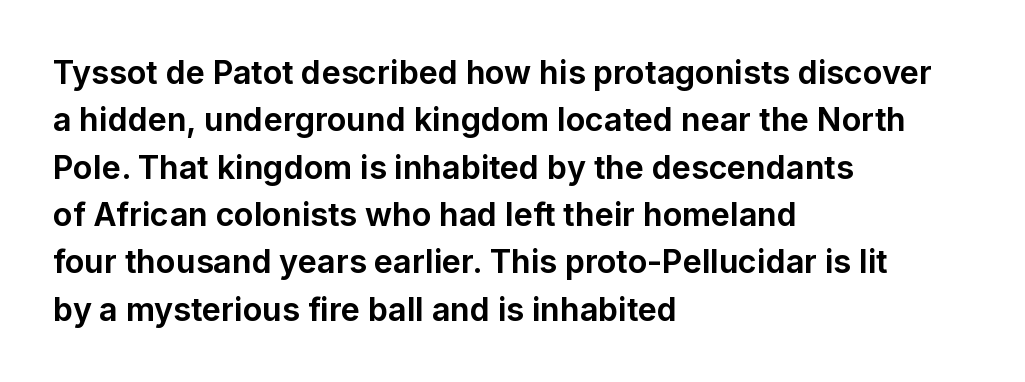
The passage shown is emphatically bold. Spacing between characters is what you'd get straight out of the box. Honestly, the row spacing looks completely unremarkable. No italicization has been applied; the sample stays upright.
